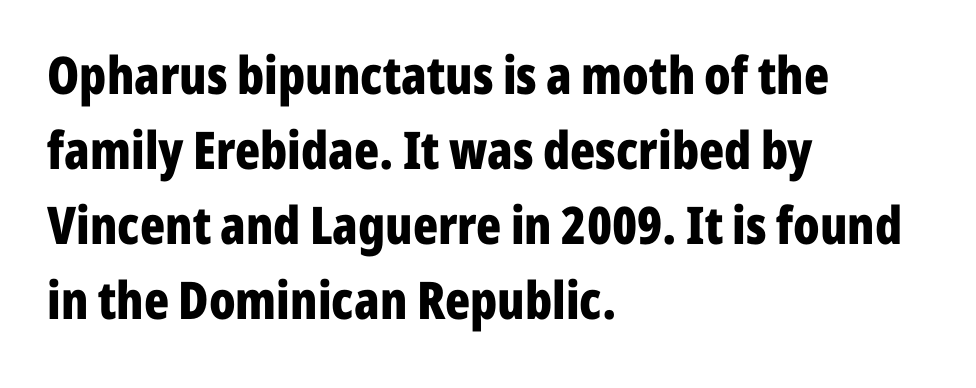
Q: Is the text bold? A: Yes.
Q: Is the text italic (slanted)? A: No, it is upright.
Q: Is the typeface a serif or a sans-serif typeface? A: Sans-serif.
Q: Is the text underlined? A: No.
Q: How is the paragraph aligned? A: Left-aligned.
Q: Is the spacing between letters normal or unusually wide? A: Normal.
Q: Is the spacing between lines tight, normal or loose? A: Normal.
Q: Width (condensed, normal, or wide)? A: Condensed.
Q: Stroke contrast? A: Low.
Q: x-height? A: Medium.
Q: Monospaced? A: No.
